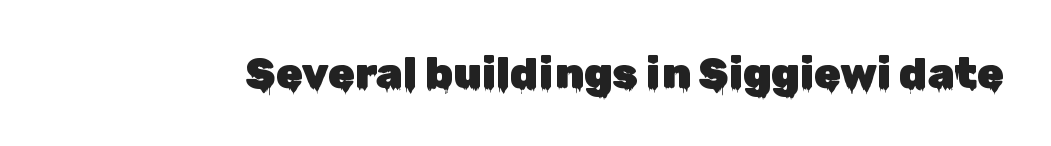
The image shows 43 px sans-serif type, upright; set normal letter spacing, not underlined; low stroke contrast and a medium x-height.
